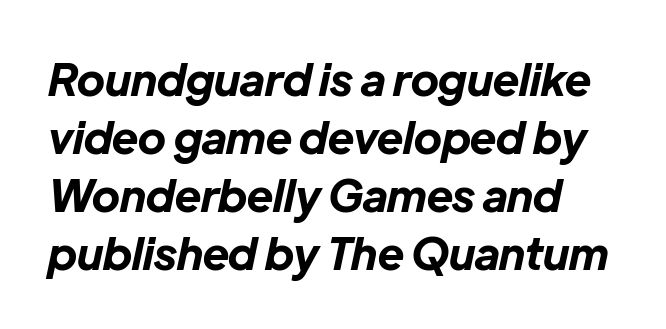
A bare baseline throughout the passage. The vertical gap from one line to the next is medium. Here the glyphs are tracked normally, forming tight word shapes. Notice how thick the strokes are: this is what a full bold looks like. The specimen reads as italic at a glance.
